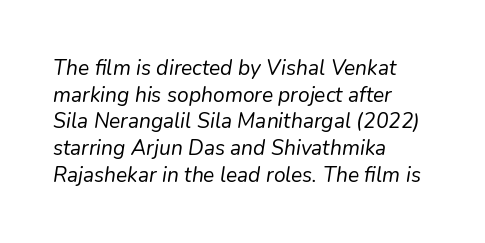
Q: Is the text bold? A: No.
Q: Is the text italic (slanted)? A: Yes, it leans right by about 9 degrees.
Q: Is the text underlined? A: No.
Q: How is the paragraph aligned? A: Left-aligned.
Q: Is the spacing between letters normal or unusually wide? A: Normal.
Q: Is the spacing between lines tight, normal or loose? A: Normal.
